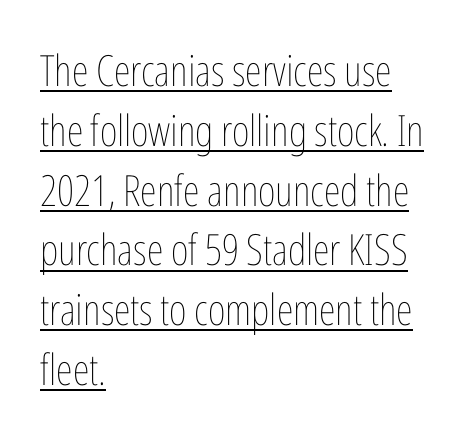
Each letter keeps its own natural width here, so spacing adapts to shape. Successive baselines arrive at the customary interval. A typographer would call this underscored text. Standard letterfit; no display-style spreading of the glyphs.
